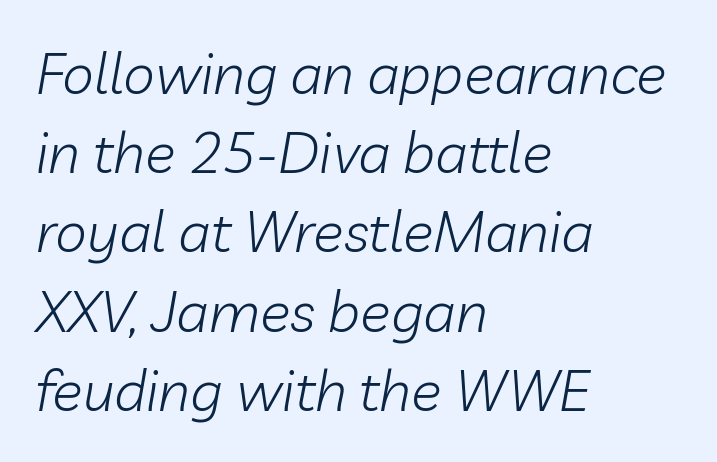
{"italic": "yes", "lean": "right", "slant_degrees": 10, "bold": "no", "weight": "light", "width": "normal", "stroke_contrast": "low", "x_height": "medium", "monospaced": "no", "underline": "no", "align": "left", "line_spacing": "normal", "line_spacing_ratio": 1.39, "letter_spacing": "normal", "letter_spacing_em": 0.0, "glyph_px": 57}
